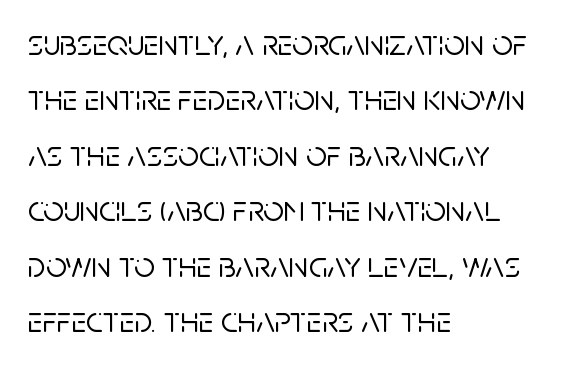
Students, observe: this is what conventionally led text looks like. Ordinary non-slanted type is in use. Does the copy run flush right? No — it runs flush left. The string is rendered with underlining switched off. Think of a printed novel: that variable character pitch is what you see here. Tracking here is standard; glyphs follow each other at the usual distance.
